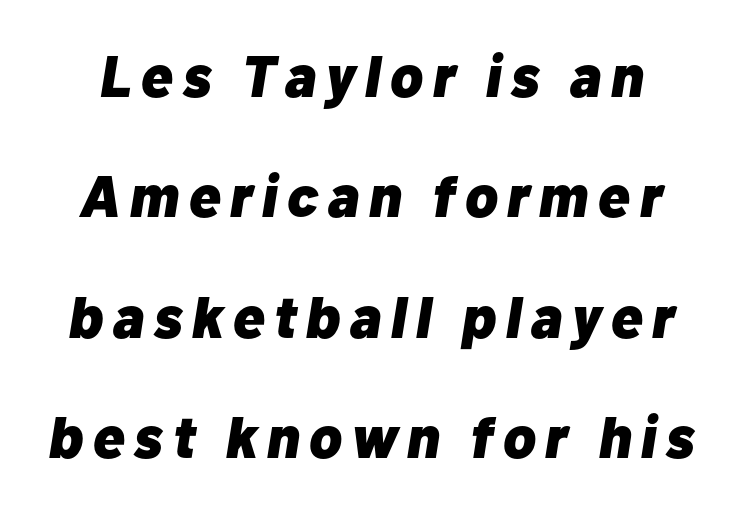
The image shows 59 px heavy type, italic (leaning right); set loose line spacing (2.04x), not underlined; low stroke contrast and a medium x-height.
